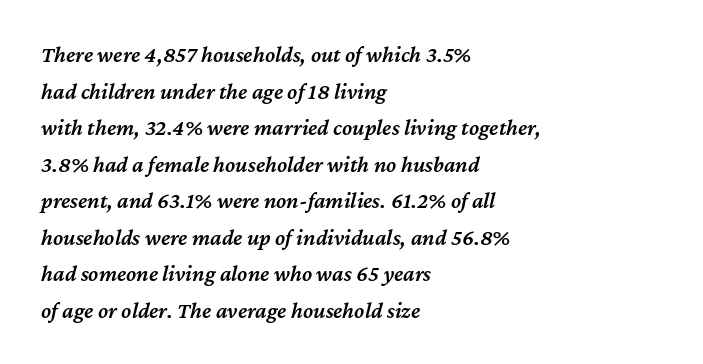
The image shows 23 px text type, italic (leaning right); set left-aligned, normal line spacing (1.59x), normal letter spacing, not underlined.
